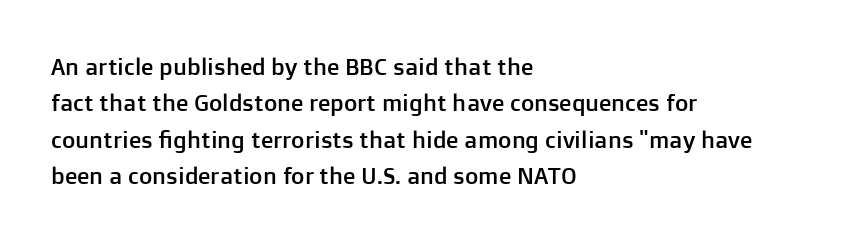
Q: Is the text italic (slanted)? A: No, it is upright.
Q: Is the text underlined? A: No.
Q: How is the paragraph aligned? A: Left-aligned.
Q: Is the spacing between letters normal or unusually wide? A: Normal.
Q: Is the spacing between lines tight, normal or loose? A: Normal.
